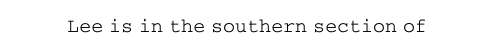
The image shows 20 px text type, upright; set normal letter spacing, not underlined.
